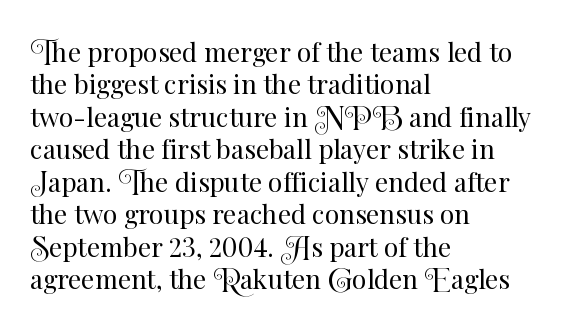
Q: Is the text bold? A: No.
Q: Is the text italic (slanted)? A: No, it is upright.
Q: Is the text underlined? A: No.
Q: How is the paragraph aligned? A: Left-aligned.
Q: Is the spacing between letters normal or unusually wide? A: Normal.
Q: Is the spacing between lines tight, normal or loose? A: Normal.
